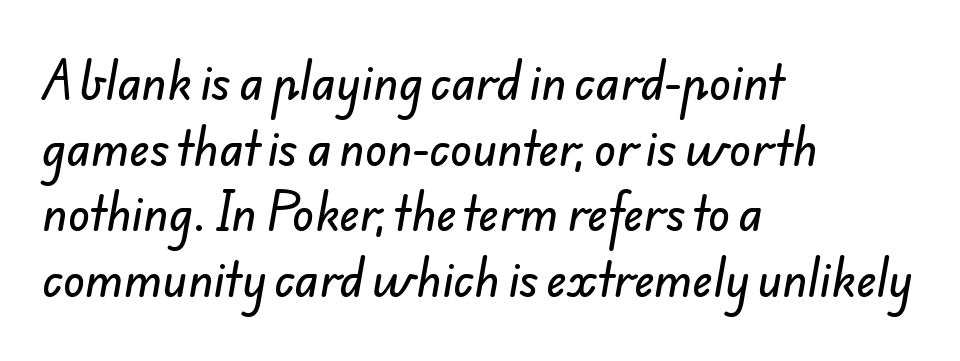
{"serif": "no", "width": "normal", "stroke_contrast": "low", "x_height": "small", "monospaced": "no", "underline": "no", "align": "left", "line_spacing": "normal", "line_spacing_ratio": 1.46, "letter_spacing": "normal", "letter_spacing_em": 0.0, "glyph_px": 45}
